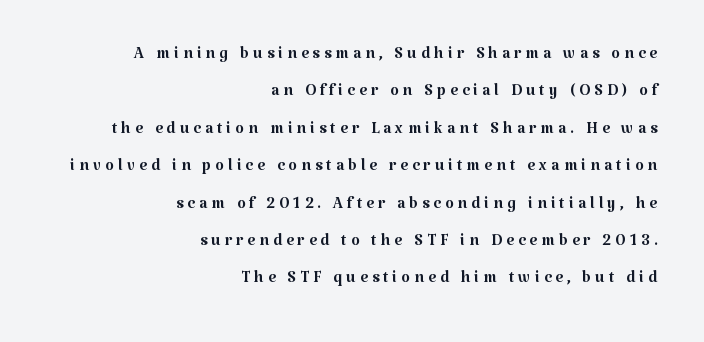
{"italic": "no", "bold": "no", "underline": "no", "align": "right", "line_spacing": "normal", "line_spacing_ratio": 1.7, "glyph_px": 22}
